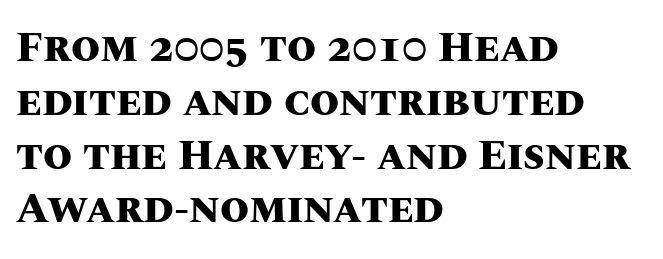
{"italic": "no", "bold": "yes", "weight": "heavy", "width": "normal", "stroke_contrast": "medium", "x_height": "large", "monospaced": "no", "underline": "no", "align": "left", "line_spacing": "normal", "line_spacing_ratio": 1.28, "letter_spacing": "normal", "letter_spacing_em": 0.0, "glyph_px": 42}
